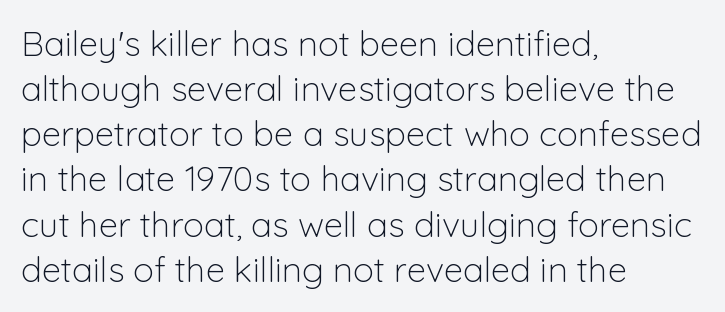
The passage shown is not underscored anywhere. Students, observe: this is what conventionally led text looks like. Each letter keeps its own natural width here, so spacing adapts to shape. Are there feet on the stems? There aren't — it's a sans. These glyphs show unthickened strokes, regular width or finer. How are the letters spaced? Ordinarily, with no added tracking.
